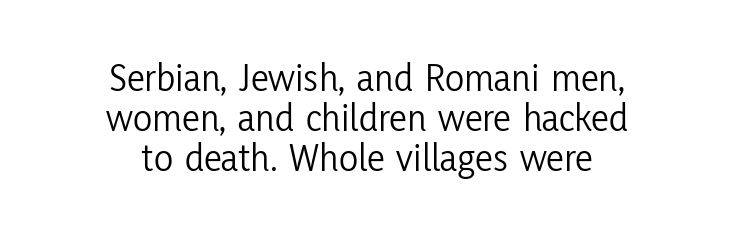
{"serif": "no", "italic": "no", "bold": "no", "weight": "light", "width": "condensed", "stroke_contrast": "low", "x_height": "medium", "monospaced": "no", "underline": "no", "align": "center", "line_spacing": "tight", "line_spacing_ratio": 1.0, "letter_spacing": "normal", "letter_spacing_em": 0.0, "glyph_px": 40}
